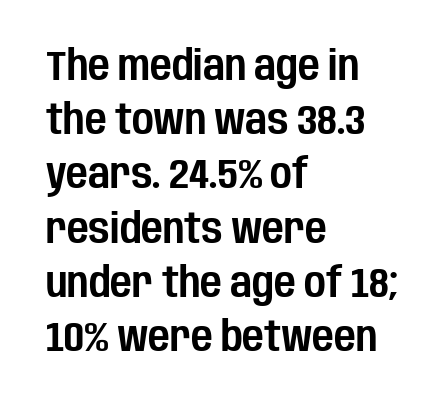
The image shows 42 px condensed sans-serif type, upright; set left-aligned, normal line spacing (1.29x), normal letter spacing, not underlined; low stroke contrast and a large x-height.
